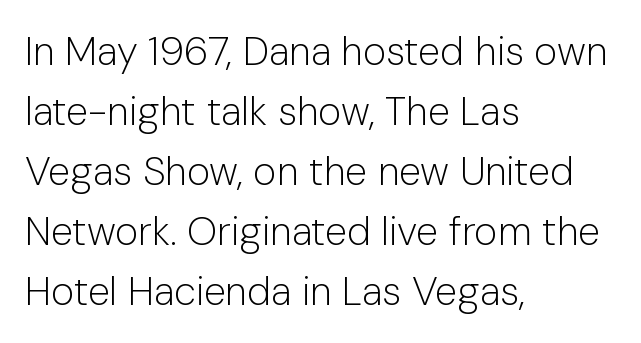
Does extra space separate the letters? No, they use regular spacing. Spacing verdict: proportional, widths tailored to each character. Is there much room between lines? A standard amount, neither cramped nor airy. Upright lettering throughout. Serif or sans? Sans — the stroke terminals are bare.
